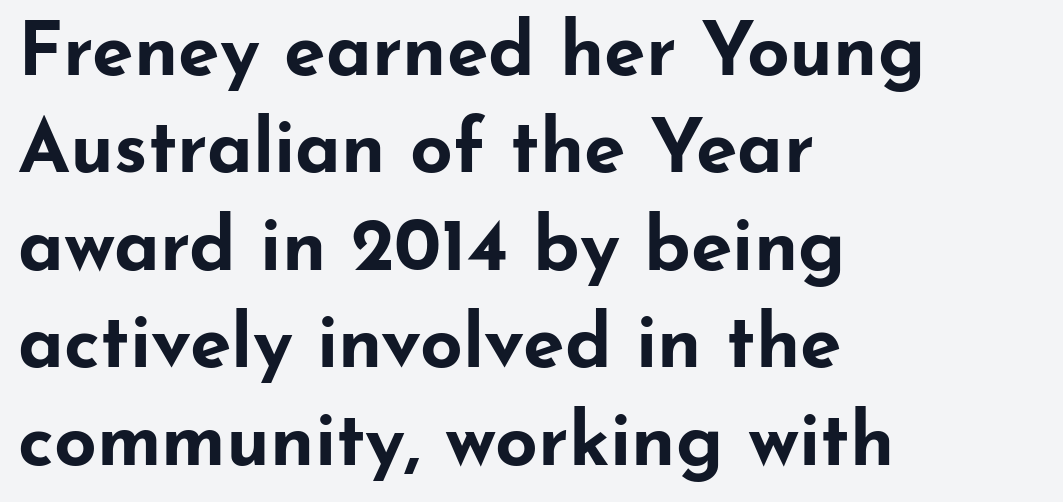
Q: Is the text bold? A: Yes.
Q: Is the text italic (slanted)? A: No, it is upright.
Q: Is the typeface a serif or a sans-serif typeface? A: Sans-serif.
Q: Is the text underlined? A: No.
Q: How is the paragraph aligned? A: Left-aligned.
Q: Is the spacing between letters normal or unusually wide? A: Normal.
Q: Is the spacing between lines tight, normal or loose? A: Normal.
Q: Width (condensed, normal, or wide)? A: Wide.
Q: Stroke contrast? A: Low.
Q: x-height? A: Small.
Q: Monospaced? A: No.
